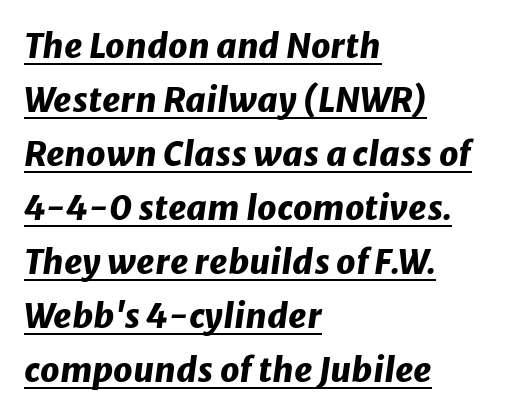
Is the type bold? Yes — the strokes are clearly thick and heavy. A typesetter would call this proportional, since set widths differ per character. Honestly, the row spacing looks completely unremarkable. Teacher's note: observe the even left margin — that is flush-left alignment.
